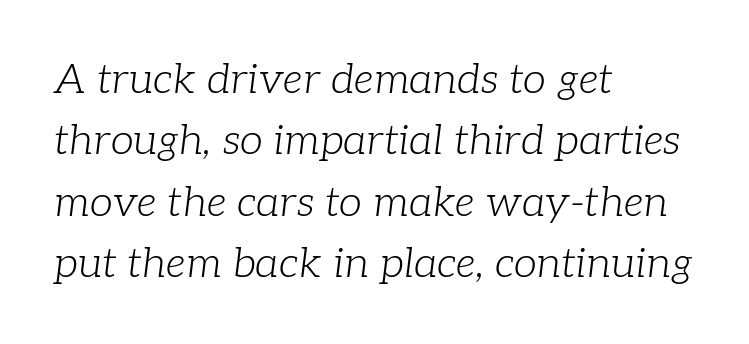
The image shows 42 px light serif type, italic (leaning right); set left-aligned, normal line spacing (1.46x), normal letter spacing, not underlined; low stroke contrast and a medium x-height.
